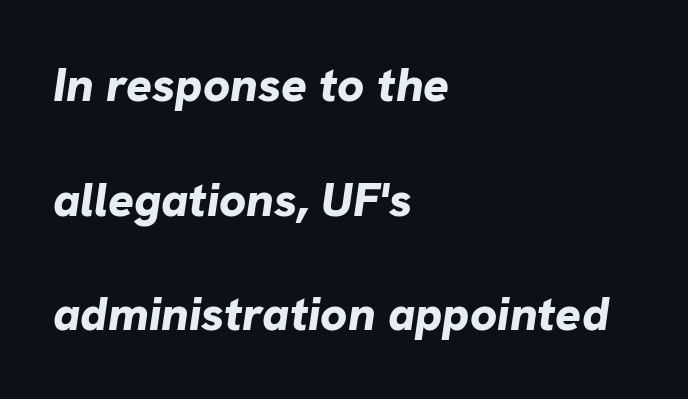
The image shows 48 px bold type, italic (leaning right); set left-aligned, loose line spacing (2.39x), normal letter spacing, not underlined; low stroke contrast and a medium x-height.
